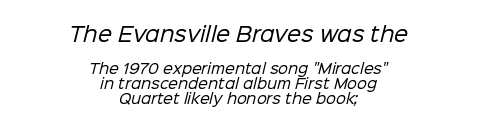
The image shows 20 px text type; set centered, tight line spacing (1.07x), normal letter spacing, not underlined; the first (top) block is 1.43x larger.
